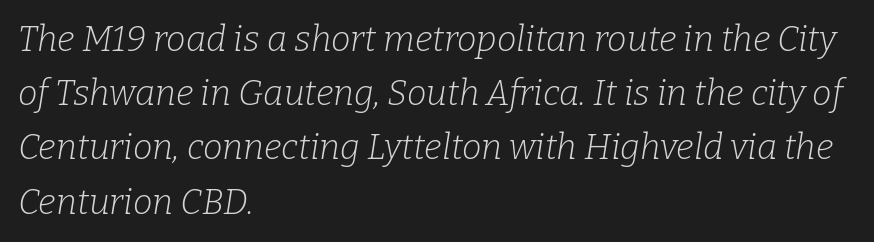
Vertically, the passage feels balanced, rows spaced as you'd expect. Descender tails drop into unmarked territory. Little horizontal feet cap the strokes, marking this as serif type. This sample has the flowing, uneven cadence of proportional lettering. The letters look calm and open, with moderate or lighter stems.
